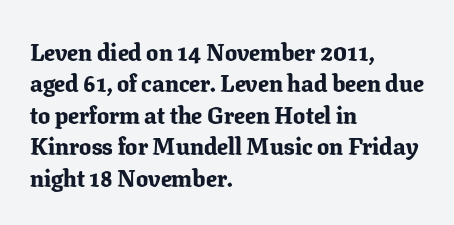
{"italic": "no", "bold": "yes", "underline": "no", "align": "left", "line_spacing": "normal", "line_spacing_ratio": 1.31, "letter_spacing": "normal", "letter_spacing_em": 0.0, "glyph_px": 24}
